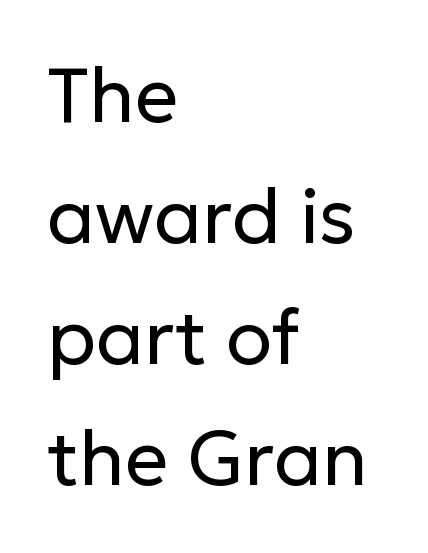
The image shows 76 px regular-weight sans-serif type, upright; set left-aligned, normal line spacing (1.59x), normal letter spacing, not underlined; low stroke contrast and a medium x-height.
